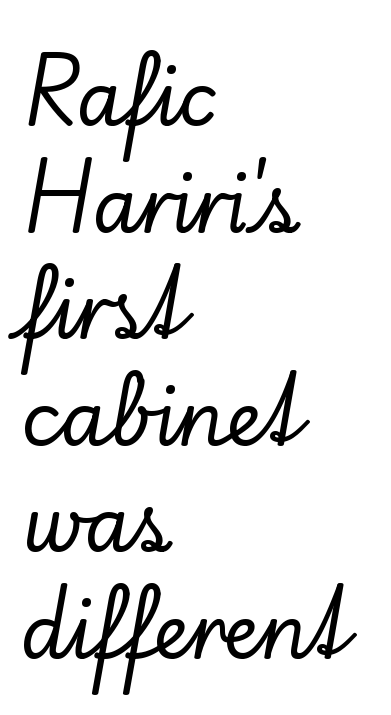
Q: Is the text italic (slanted)? A: Yes.
Q: Is the typeface a serif or a sans-serif typeface? A: Serif.
Q: Is the text underlined? A: No.
Q: How is the paragraph aligned? A: Left-aligned.
Q: Is the spacing between letters normal or unusually wide? A: Normal.
Q: Is the spacing between lines tight, normal or loose? A: Normal.
Q: Width (condensed, normal, or wide)? A: Normal.
Q: Stroke contrast? A: Low.
Q: x-height? A: Small.
Q: Monospaced? A: No.
